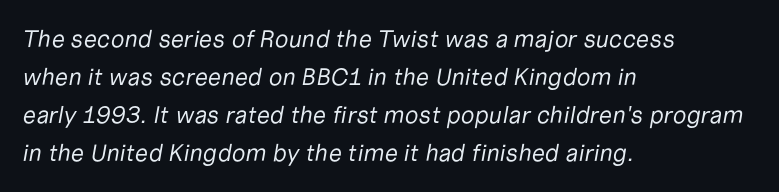
Q: Is the text bold? A: No.
Q: Is the text italic (slanted)? A: Yes, it leans right by about 10 degrees.
Q: Is the text underlined? A: No.
Q: How is the paragraph aligned? A: Left-aligned.
Q: Is the spacing between letters normal or unusually wide? A: Normal.
Q: Is the spacing between lines tight, normal or loose? A: Normal.
